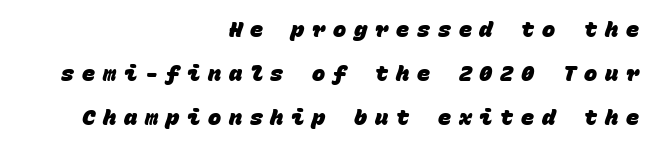
Q: Is the text bold? A: Yes.
Q: Is the text underlined? A: No.
Q: How is the paragraph aligned? A: Right-aligned.
Q: Is the spacing between letters normal or unusually wide? A: Unusually wide.
Q: Is the spacing between lines tight, normal or loose? A: Loose.
